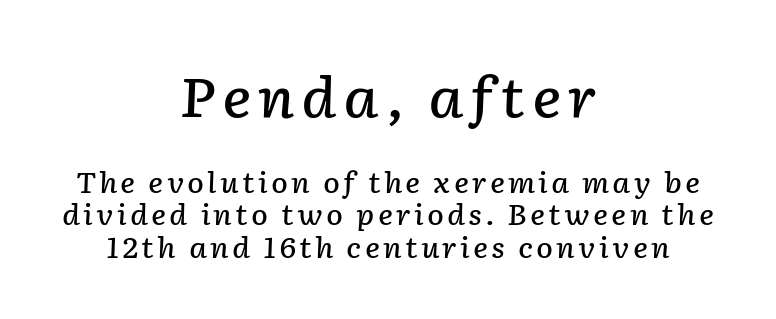
The image shows 55 px semibold type, italic (leaning right); set centered, line spacing 1.16x, not underlined; the first (top) block is 1.96x larger; low stroke contrast and a medium x-height.
